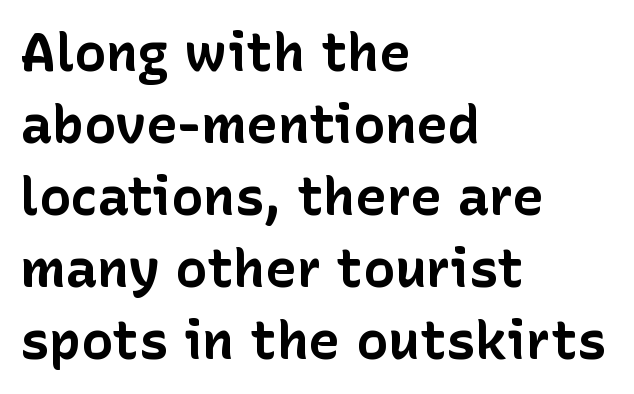
{"serif": "no", "italic": "no", "bold": "yes", "weight": "bold", "width": "normal", "stroke_contrast": "low", "x_height": "medium", "monospaced": "no", "underline": "no", "align": "left", "line_spacing": "normal", "line_spacing_ratio": 1.36, "letter_spacing": "normal", "letter_spacing_em": 0.0, "glyph_px": 53}
